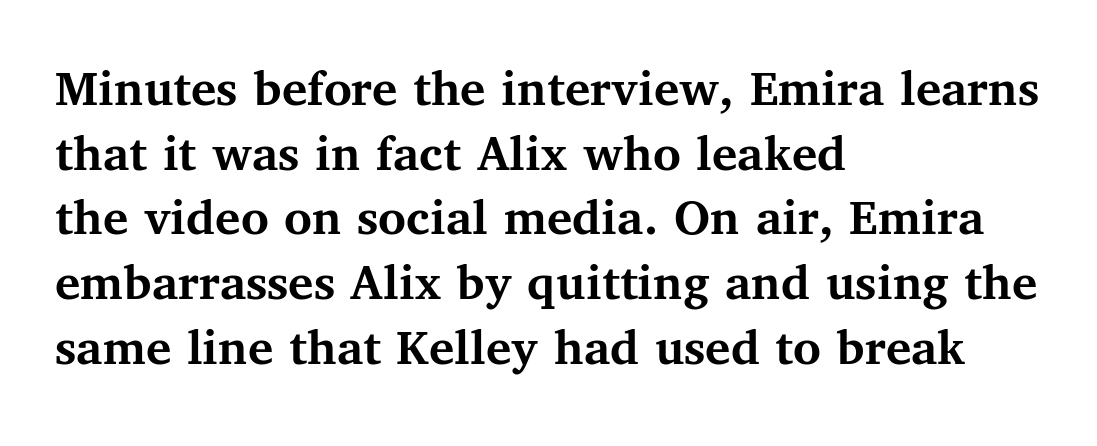
Type without underlining. Teacher's note: observe the even left margin — that is flush-left alignment. A roman cut, with each character standing at attention. Classification — serif. Here the designer chose a conventional face with non-uniform glyph widths. The letters are bold, with thick, heavy strokes.
